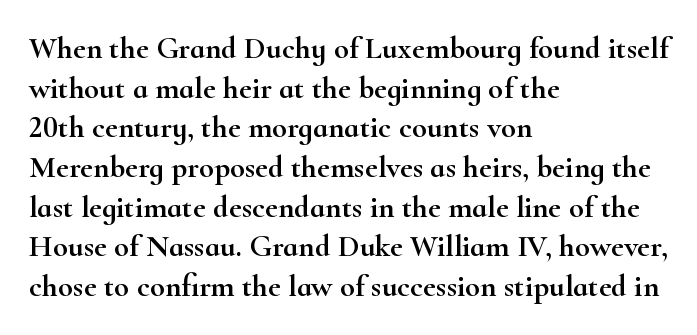
The image shows 31 px wide serif type, upright; set left-aligned, normal line spacing (1.28x), normal letter spacing, not underlined; high stroke contrast and a small x-height.
